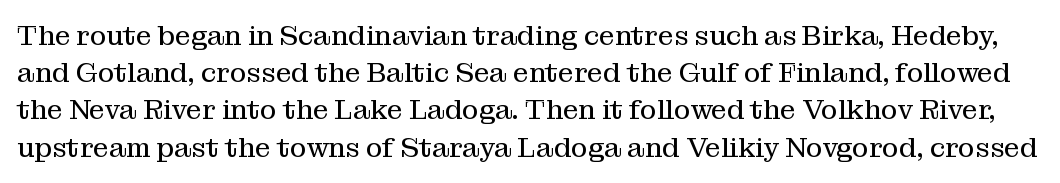
Q: Is the text bold? A: No.
Q: Is the text italic (slanted)? A: No, it is upright.
Q: Is the typeface a serif or a sans-serif typeface? A: Serif.
Q: Is the text underlined? A: No.
Q: Is the spacing between letters normal or unusually wide? A: Normal.
Q: Is the spacing between lines tight, normal or loose? A: Normal.
Q: Width (condensed, normal, or wide)? A: Normal.
Q: Stroke contrast? A: Medium.
Q: x-height? A: Medium.
Q: Monospaced? A: No.
